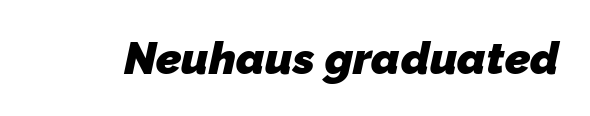
{"serif": "no", "bold": "yes", "weight": "heavy", "width": "normal", "stroke_contrast": "low", "x_height": "medium", "monospaced": "no", "underline": "no", "letter_spacing": "normal", "letter_spacing_em": 0.0, "glyph_px": 45}
